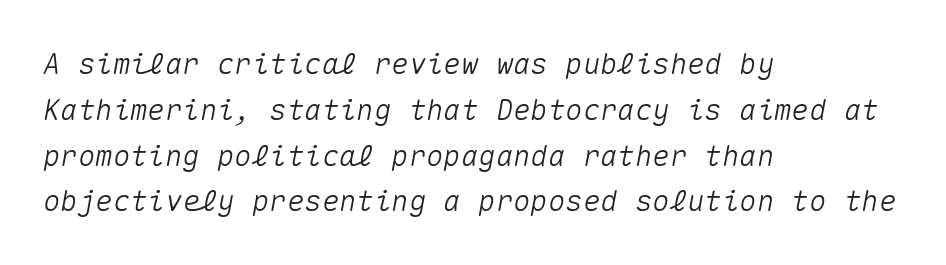
Decoration check: the copy has no underline. Alignment: flush left. Students, note that the glyphs here touch the page at normal intervals. The letters are slanted; this is an italic face. Interline gaps are of average width in this sample.
